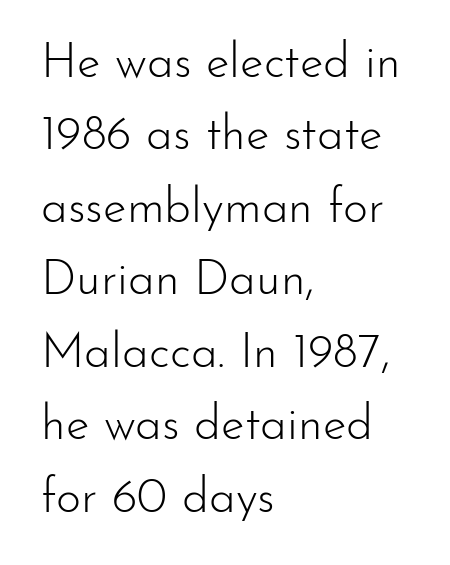
The image shows 48 px light sans-serif type, upright; set left-aligned, normal line spacing (1.51x), normal letter spacing, not underlined; low stroke contrast and a small x-height.
